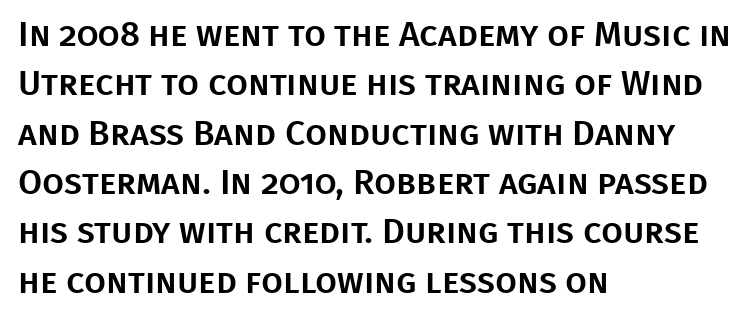
The image shows 35 px sans-serif type, upright; set left-aligned, normal line spacing (1.41x), normal letter spacing, not underlined; low stroke contrast and a large x-height.
